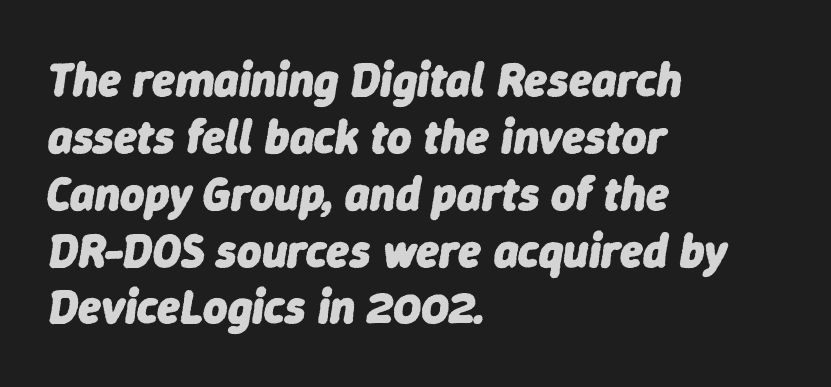
The image shows 47 px heavy type, italic (leaning right); set left-aligned, line spacing 1.21x, normal letter spacing, not underlined; low stroke contrast and a medium x-height.
